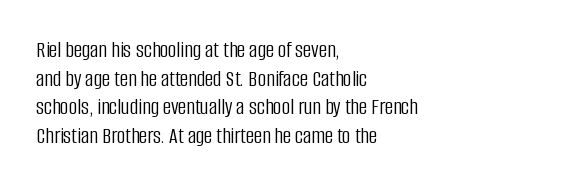
Beneath every word, the page is bare. On a weight scale, this lands at 450 or below. Look at the tracking — it's just the regular setting, nothing added. The typesetter chose a ragged-right arrangement here. Upright lettering throughout.
